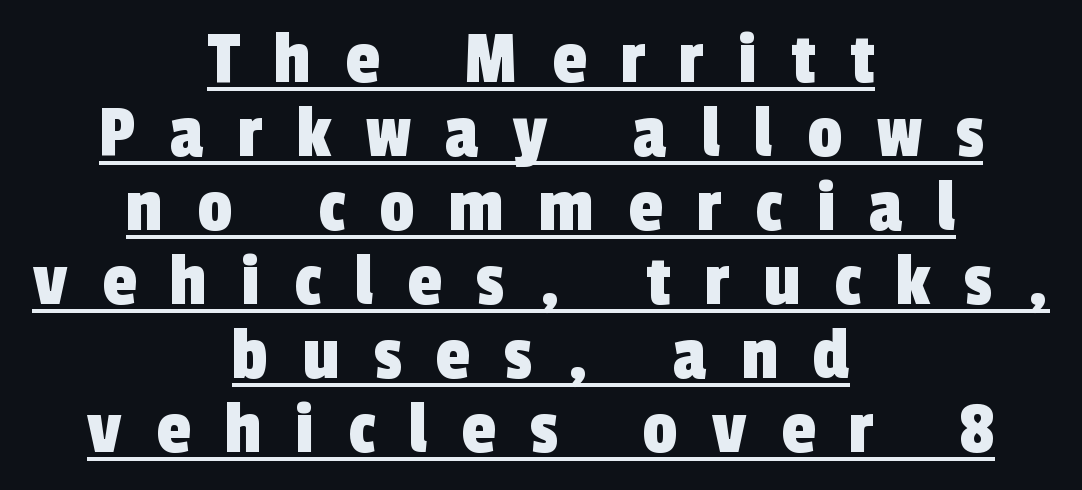
The passage shown is typeset with a sans-serif family. Inter-character spacing is expanded well beyond the font's built-in metrics. The passage shown is typed in a proportional face where columns would drift. You can see a thin bar hugging the bottom of the glyphs. The rag falls on both sides of this text block equally. You could barely slide anything between these rows.
